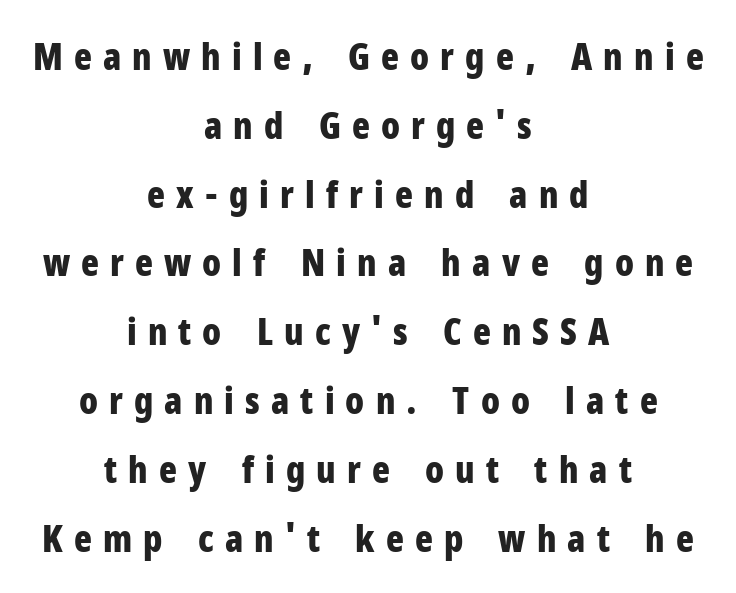
{"serif": "no", "italic": "no", "bold": "yes", "weight": "bold", "width": "condensed", "stroke_contrast": "low", "x_height": "medium", "monospaced": "no", "underline": "no", "align": "center", "line_spacing_ratio": 1.86, "letter_spacing": "wide", "letter_spacing_em": 0.3, "glyph_px": 37}
